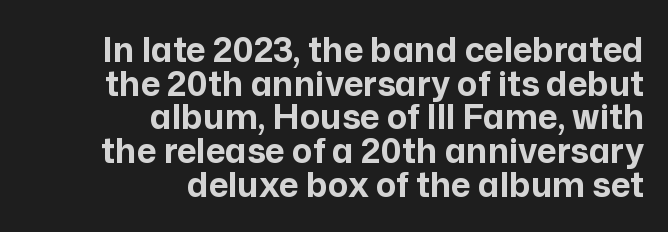
The image shows 34 px bold sans-serif type, upright; set right-aligned, tight line spacing (0.99x), normal letter spacing, not underlined; low stroke contrast and a medium x-height.
